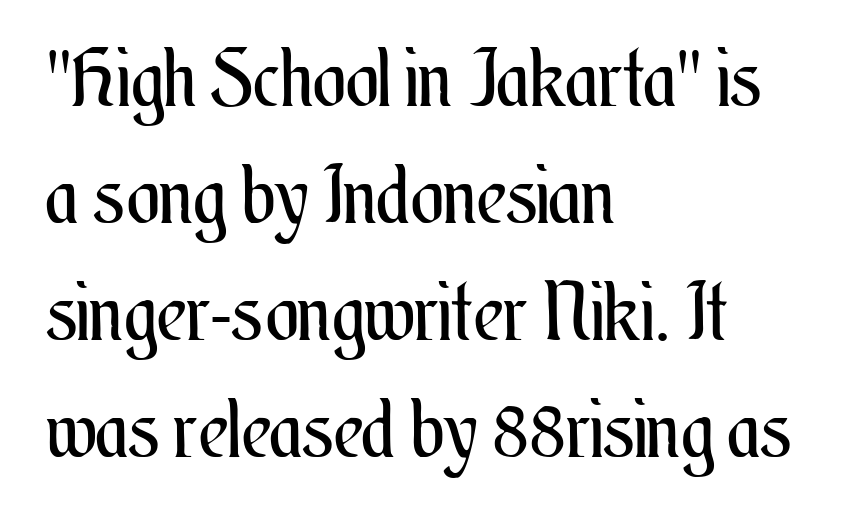
Each stroke keeps to a modest, everyday thickness or less. A typesetter would call this leading conventional body-copy spacing. Is this a fixed-width face? No — the glyphs have proportional, varying widths. Unlike italic type, these characters show no tilt at all.
